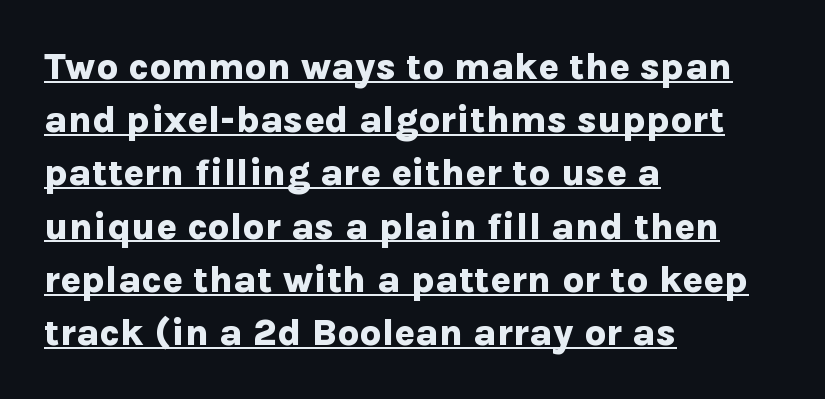
Caption: lettering with a line underneath. Nothing unusual about the tracking: characters are spaced as the font intends. I'd call this a sans setting — the letters go barefoot. A typesetter would call this proportional, since set widths differ per character. Layout note: lines flush left.
